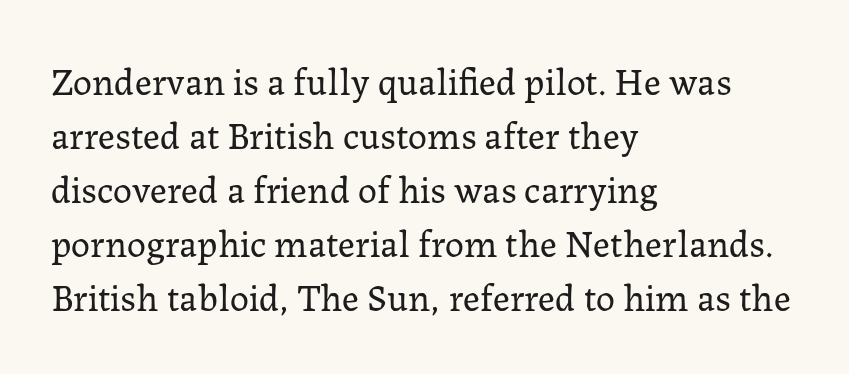
The image shows 38 px regular-weight serif type, upright; set left-aligned, normal line spacing (1.42x), normal letter spacing, not underlined; low stroke contrast and a medium x-height.
